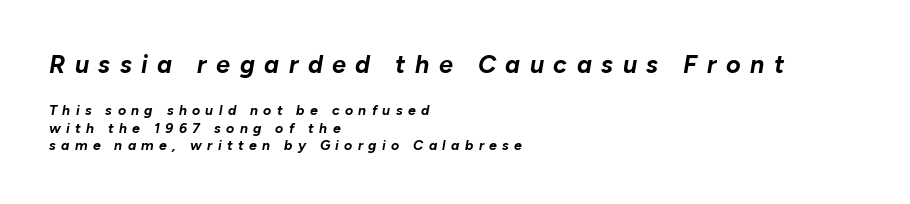
The image shows 25 px bold type, italic (leaning right); set left-aligned, normal line spacing (1.27x), unusually wide letter spacing (+0.38 em), not underlined; the first (top) block is 1.79x larger.
